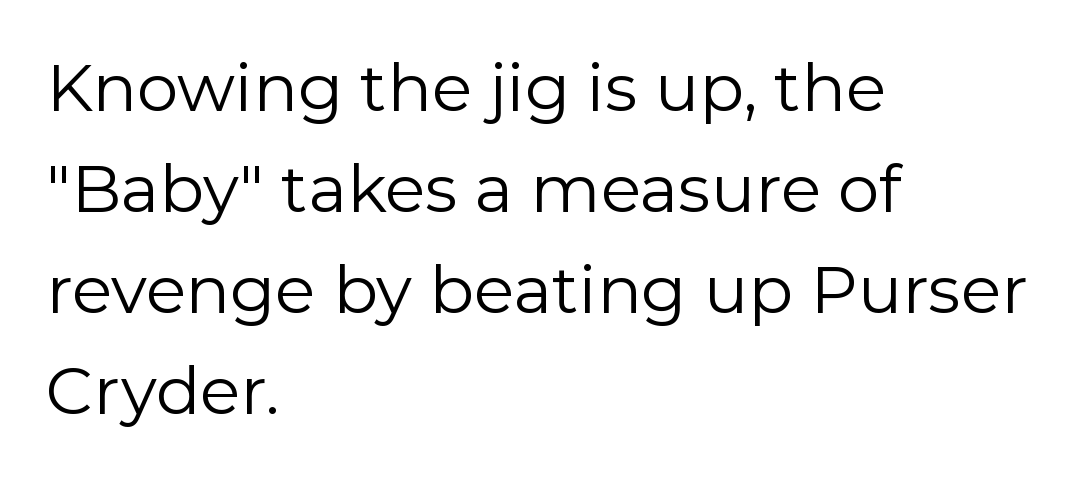
The image shows 66 px regular-weight sans-serif type, upright; set left-aligned, normal line spacing (1.53x), normal letter spacing, not underlined; low stroke contrast and a medium x-height.
